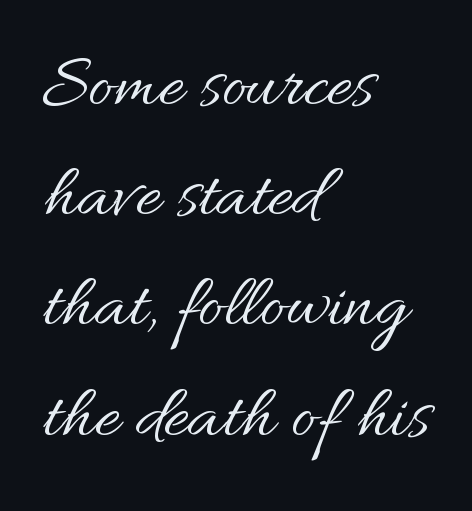
Q: Is the text bold? A: No.
Q: Is the text italic (slanted)? A: Yes.
Q: Is the text underlined? A: No.
Q: How is the paragraph aligned? A: Left-aligned.
Q: Is the spacing between letters normal or unusually wide? A: Normal.
Q: Is the spacing between lines tight, normal or loose? A: Normal.
Q: Width (condensed, normal, or wide)? A: Normal.
Q: Stroke contrast? A: Medium.
Q: x-height? A: Small.
Q: Monospaced? A: No.
